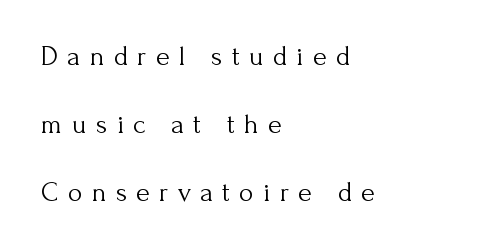
Q: Is the text bold? A: No.
Q: Is the text italic (slanted)? A: No, it is upright.
Q: Is the typeface a serif or a sans-serif typeface? A: Serif.
Q: Is the text underlined? A: No.
Q: How is the paragraph aligned? A: Left-aligned.
Q: Is the spacing between letters normal or unusually wide? A: Unusually wide.
Q: Is the spacing between lines tight, normal or loose? A: Loose.
Q: Width (condensed, normal, or wide)? A: Normal.
Q: Stroke contrast? A: Medium.
Q: x-height? A: Small.
Q: Monospaced? A: No.
